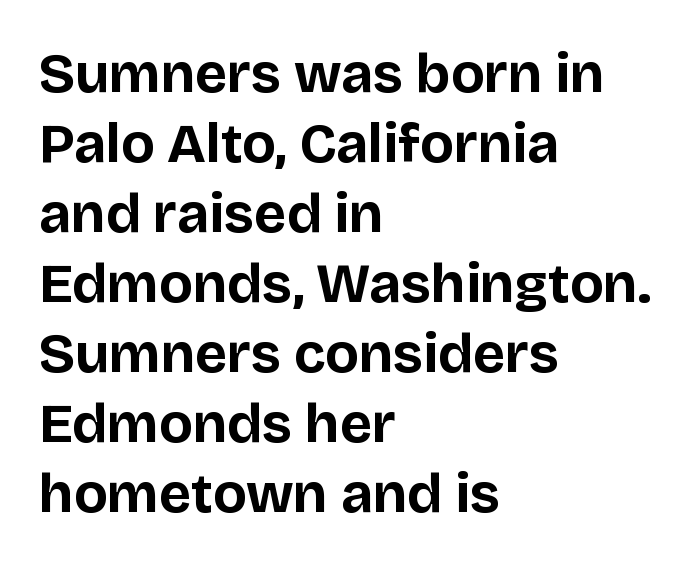
Q: Is the text bold? A: Yes.
Q: Is the text italic (slanted)? A: No, it is upright.
Q: Is the typeface a serif or a sans-serif typeface? A: Sans-serif.
Q: Is the text underlined? A: No.
Q: How is the paragraph aligned? A: Left-aligned.
Q: Is the spacing between letters normal or unusually wide? A: Normal.
Q: Is the spacing between lines tight, normal or loose? A: Normal.
Q: Width (condensed, normal, or wide)? A: Normal.
Q: Stroke contrast? A: Low.
Q: x-height? A: Large.
Q: Monospaced? A: No.
